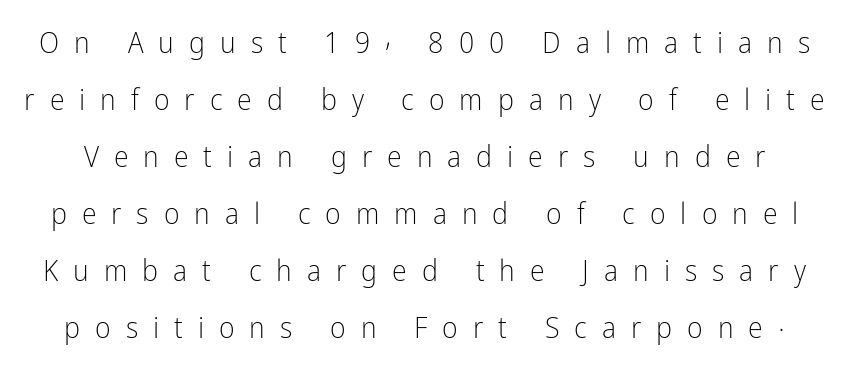
{"serif": "no", "italic": "no", "bold": "no", "weight": "light", "width": "condensed", "stroke_contrast": "low", "x_height": "medium", "monospaced": "no", "underline": "no", "line_spacing": "loose", "line_spacing_ratio": 1.9, "letter_spacing": "wide", "letter_spacing_em": 0.5, "glyph_px": 30}
